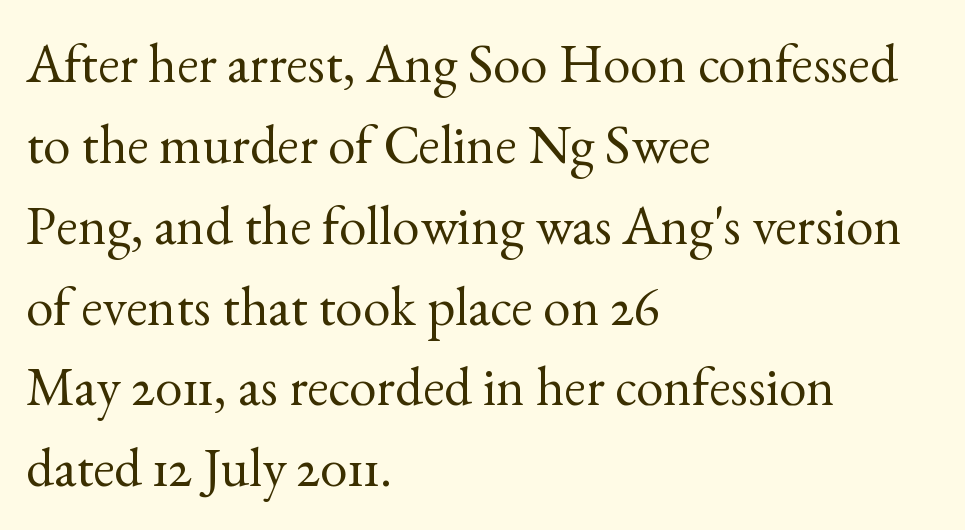
{"serif": "yes", "italic": "no", "bold": "no", "weight": "regular", "width": "normal", "x_height": "small", "monospaced": "no", "underline": "no", "align": "left", "line_spacing": "normal", "line_spacing_ratio": 1.47, "letter_spacing": "normal", "letter_spacing_em": 0.0, "glyph_px": 55}
